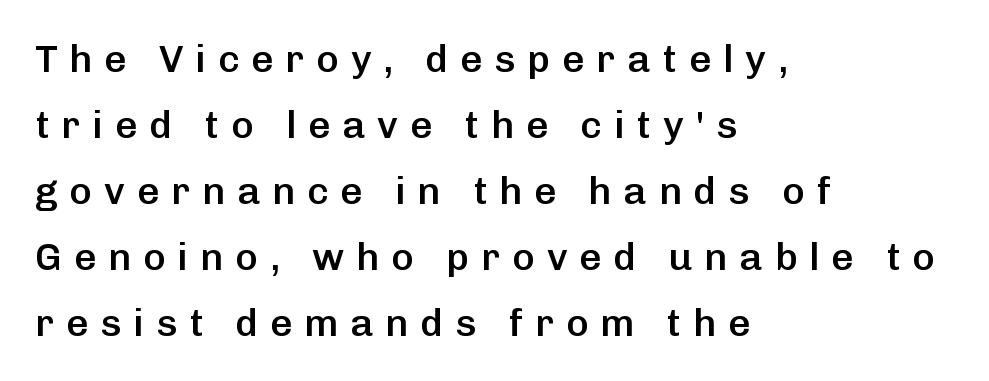
{"serif": "no", "italic": "no", "bold": "semi", "weight": "semibold", "width": "normal", "stroke_contrast": "low", "x_height": "medium", "monospaced": "no", "underline": "no", "align": "left", "line_spacing": "normal", "line_spacing_ratio": 1.69, "letter_spacing": "wide", "letter_spacing_em": 0.3, "glyph_px": 39}
